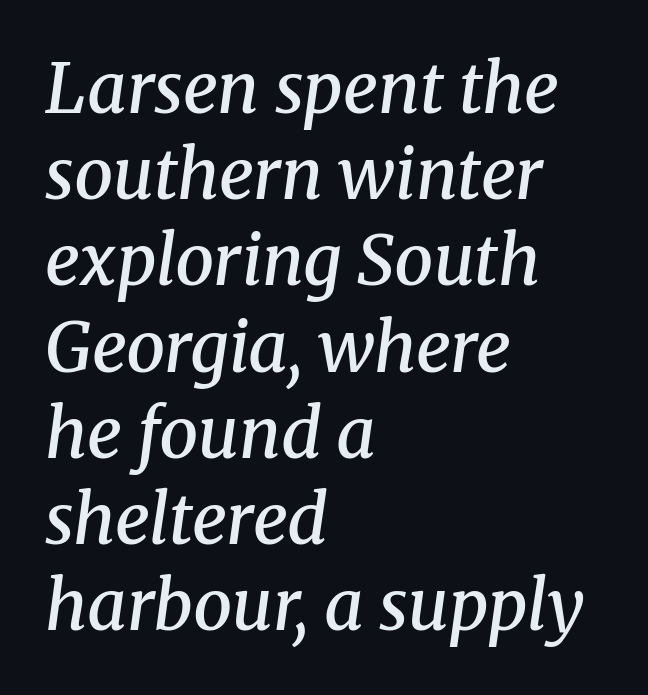
Q: Is the text bold? A: Semi-bold.
Q: Is the text italic (slanted)? A: Yes, it leans right by about 8 degrees.
Q: Is the typeface a serif or a sans-serif typeface? A: Serif.
Q: Is the text underlined? A: No.
Q: How is the paragraph aligned? A: Left-aligned.
Q: Is the spacing between letters normal or unusually wide? A: Normal.
Q: Is the spacing between lines tight, normal or loose? A: Normal.
Q: Width (condensed, normal, or wide)? A: Normal.
Q: Stroke contrast? A: Medium.
Q: x-height? A: Medium.
Q: Monospaced? A: No.
